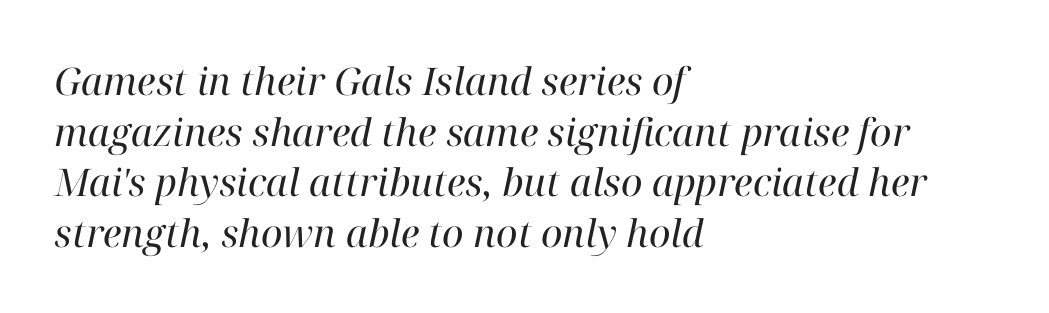
{"serif": "yes", "italic": "yes", "lean": "right", "slant_degrees": 12, "bold": "no", "weight": "regular", "width": "normal", "stroke_contrast": "high", "x_height": "medium", "monospaced": "no", "underline": "no", "align": "left", "line_spacing": "normal", "line_spacing_ratio": 1.33, "letter_spacing": "normal", "letter_spacing_em": 0.0, "glyph_px": 38}
